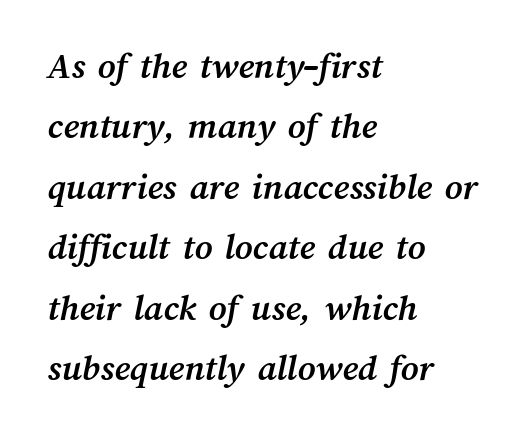
The image shows 38 px semibold type; set left-aligned, normal line spacing (1.59x), normal letter spacing, not underlined; medium stroke contrast and a medium x-height.
